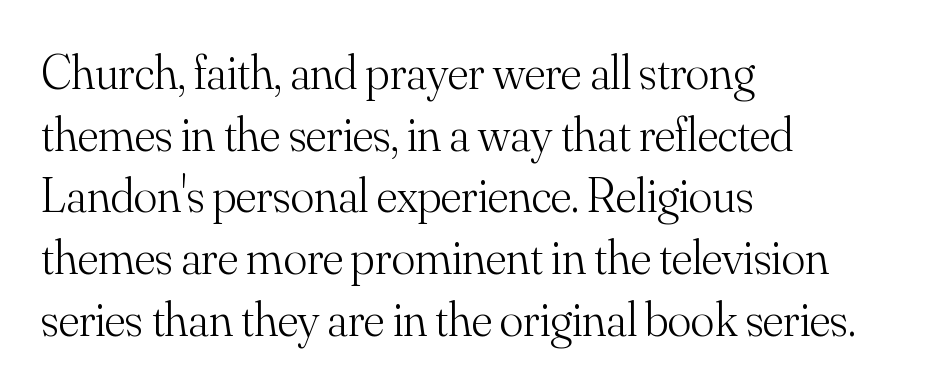
The image shows 49 px light serif type, upright; set left-aligned, normal line spacing (1.26x), normal letter spacing, not underlined; medium stroke contrast and a small x-height.
